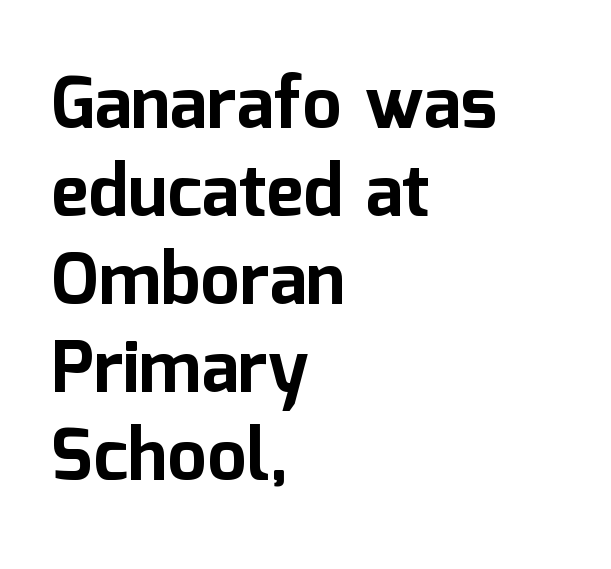
Type style note: lacks serifs. Does extra space separate the letters? No, they use regular spacing. Does the weight exceed regular? Yes, all the way to bold. Style check: upright. This sample has the flowing, uneven cadence of proportional lettering. Honestly, there is no underline to notice here at all.
